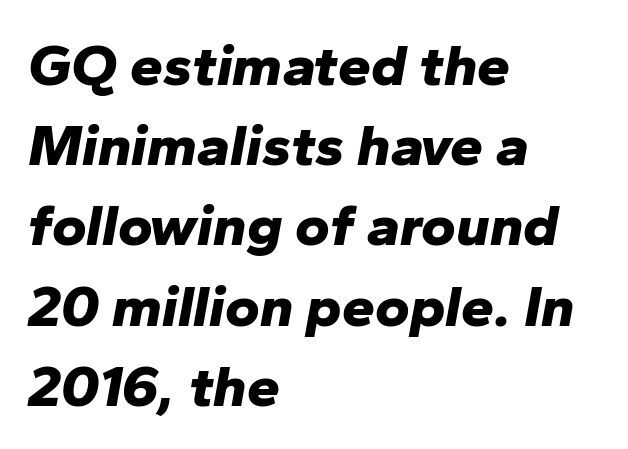
The image shows 59 px bold type, italic (leaning right); set left-aligned, normal line spacing (1.36x), normal letter spacing, not underlined; low stroke contrast and a medium x-height.
